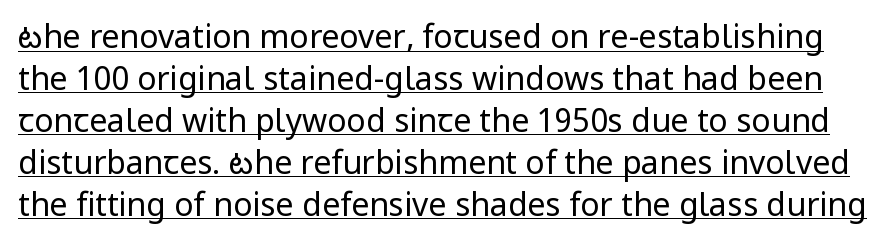
Words appear dense and cohesive because spacing is normal. A continuous stroke trails under the words, as in a hyperlink. Each letter keeps its own natural width here, so spacing adapts to shape. Regular leading. Is there any slant? The stems are plumb. In terms of letterform style, serifs are entirely absent.
